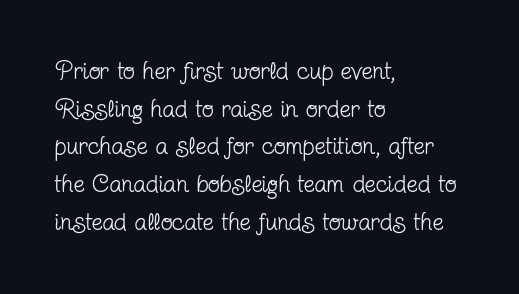
The face used here is rendered with its standard letterfit. Just letters on the line, the space beneath them empty. Caption: face not bold, strokes unweighted. Line spacing here is normal.
